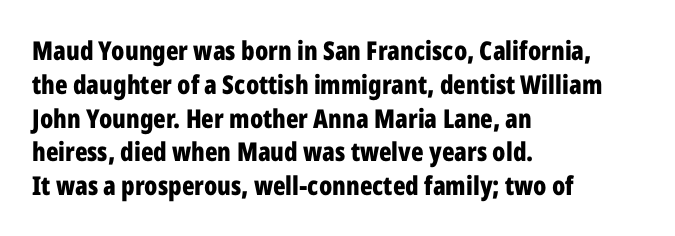
The image shows 26 px bold type, upright; set left-aligned, normal line spacing (1.3x), normal letter spacing, not underlined.
